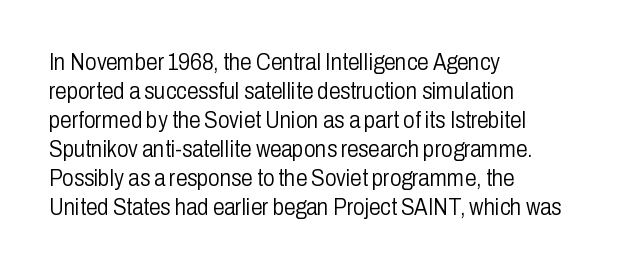
Q: Is the text bold? A: No.
Q: Is the text italic (slanted)? A: No, it is upright.
Q: Is the text underlined? A: No.
Q: How is the paragraph aligned? A: Left-aligned.
Q: Is the spacing between letters normal or unusually wide? A: Normal.
Q: Is the spacing between lines tight, normal or loose? A: Normal.
